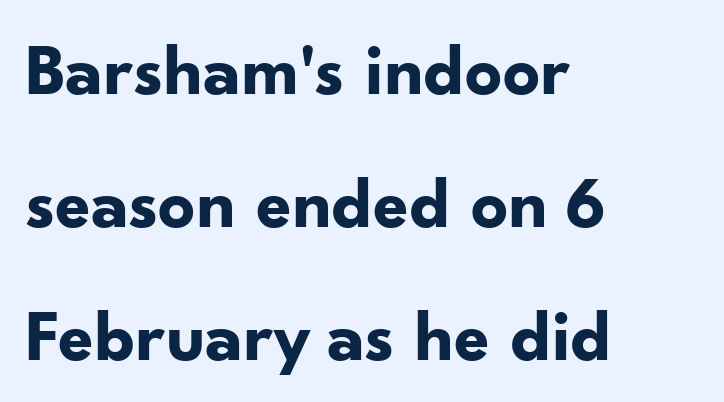
Caption: standard tracking, unaltered. The designer went with a sans here, leaving each stem footless. The typography opts for an upright posture over an oblique one. Heavy, bold letterforms. The ragged edge is on the right, which tells us the setting is flush left.
